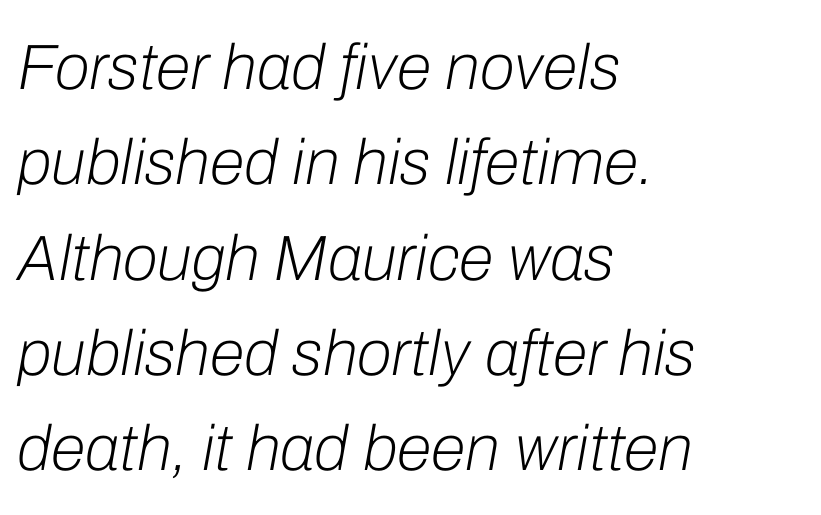
Look at the tracking — it's just the regular setting, nothing added. Clear beneath every line of the passage. These lines are rendered in a variable-pitch font. Is there much room between lines? A standard amount, neither cramped nor airy. In terms of posture, this sample is oblique.
